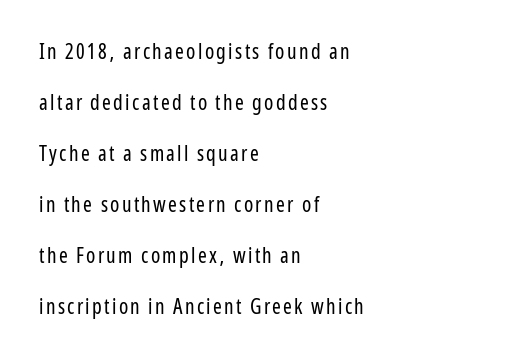
Q: Is the text bold? A: No.
Q: Is the text italic (slanted)? A: No, it is upright.
Q: Is the text underlined? A: No.
Q: How is the paragraph aligned? A: Left-aligned.
Q: Is the spacing between lines tight, normal or loose? A: Loose.
